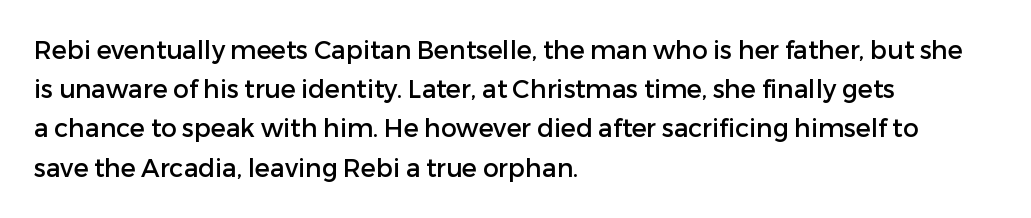
{"italic": "no", "underline": "no", "align": "left", "line_spacing": "normal", "line_spacing_ratio": 1.57, "letter_spacing": "normal", "letter_spacing_em": 0.0, "glyph_px": 25}
